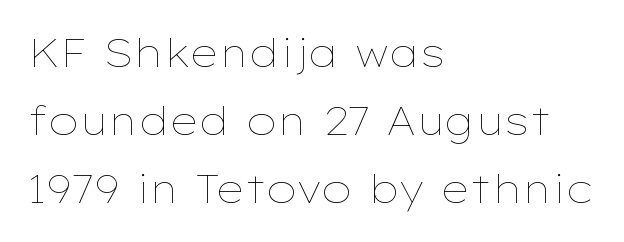
Q: Is the text bold? A: No.
Q: Is the text italic (slanted)? A: No, it is upright.
Q: Is the text underlined? A: No.
Q: How is the paragraph aligned? A: Left-aligned.
Q: Is the spacing between letters normal or unusually wide? A: Normal.
Q: Width (condensed, normal, or wide)? A: Wide.
Q: Stroke contrast? A: Low.
Q: x-height? A: Medium.
Q: Monospaced? A: No.
